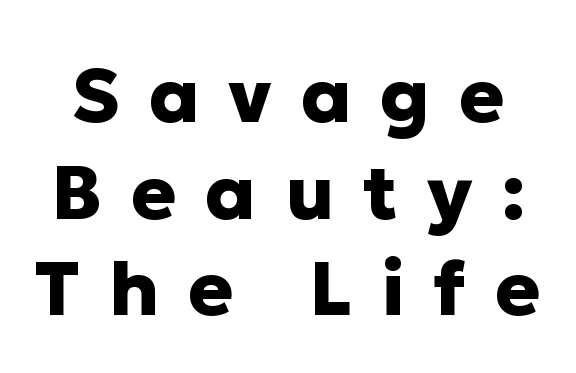
Q: Is the text bold? A: Yes.
Q: Is the text italic (slanted)? A: No, it is upright.
Q: Is the typeface a serif or a sans-serif typeface? A: Sans-serif.
Q: Is the text underlined? A: No.
Q: Is the spacing between letters normal or unusually wide? A: Unusually wide.
Q: Is the spacing between lines tight, normal or loose? A: Normal.
Q: Width (condensed, normal, or wide)? A: Normal.
Q: Stroke contrast? A: Low.
Q: x-height? A: Medium.
Q: Monospaced? A: No.
